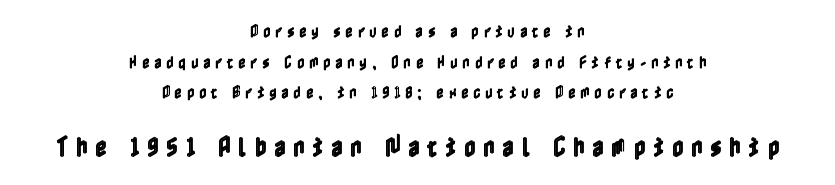
Q: Is the text italic (slanted)? A: No, it is upright.
Q: Is the text underlined? A: No.
Q: How is the paragraph aligned? A: Centered.
Q: Is the spacing between letters normal or unusually wide? A: Unusually wide.
Q: Is the spacing between lines tight, normal or loose? A: Loose.
Q: Which block of text is set in a larger size, the first (top) or the second (bottom)? A: The second (bottom) one.
